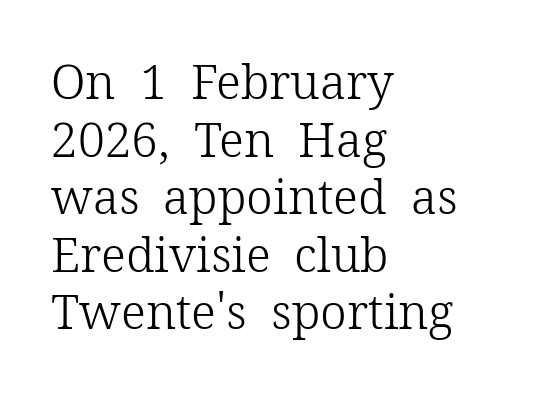
The glyphs are unaccompanied by any horizontal stroke below them. The rendering shows small feet on the letterforms — a serif design. Posture: upright roman. Think of a printed novel: that variable character pitch is what you see here.
